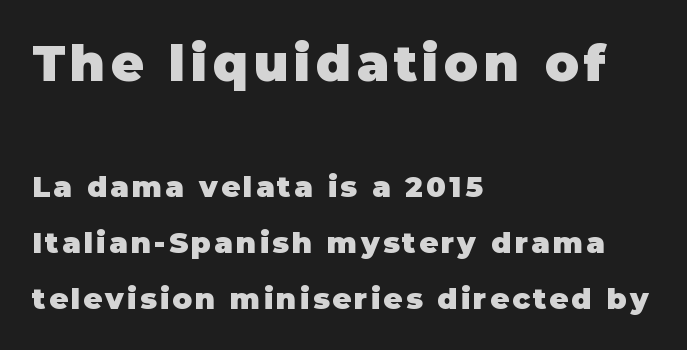
The image shows 50 px heavy sans-serif type, upright; set left-aligned, loose line spacing (1.93x), not underlined; the first (top) block is 1.72x larger; low stroke contrast and a large x-height.
